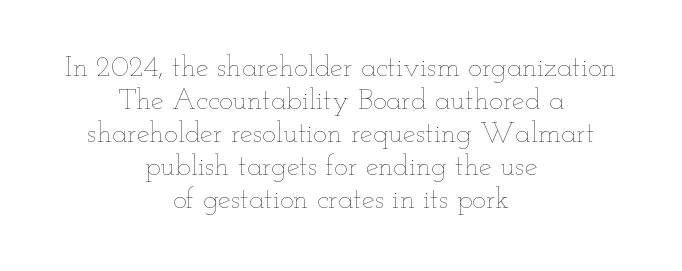
The letterforms sit shoulder to shoulder at normal distance. This sample has the flowing, uneven cadence of proportional lettering. This rendering uses center alignment, leaving both contours irregular but symmetric. No extra ink here — the face is not bold. Quick note: not italic, upright.
